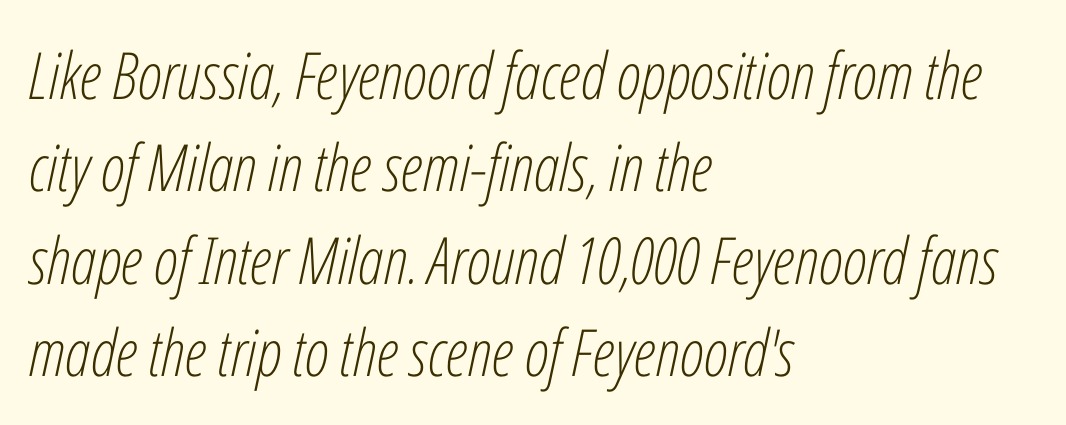
{"italic": "yes", "lean": "right", "slant_degrees": 12, "bold": "no", "weight": "light", "width": "condensed", "stroke_contrast": "low", "x_height": "medium", "monospaced": "no", "underline": "no", "align": "left", "line_spacing": "normal", "line_spacing_ratio": 1.42, "letter_spacing": "normal", "letter_spacing_em": 0.0, "glyph_px": 65}
